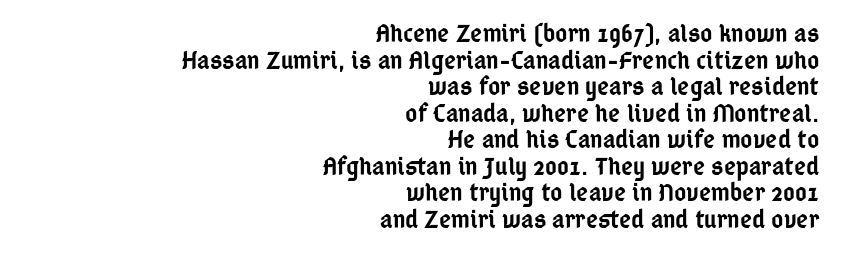
Where is the straight margin? On the right. Vertical strokes here are truly vertical. Nothing unusual about the tracking: characters are spaced as the font intends. This sample trades vertical openness for compactness between lines. The glyphs are unaccompanied by any horizontal stroke below them. The characters look somewhat weighty, a semibold short of true bold.
